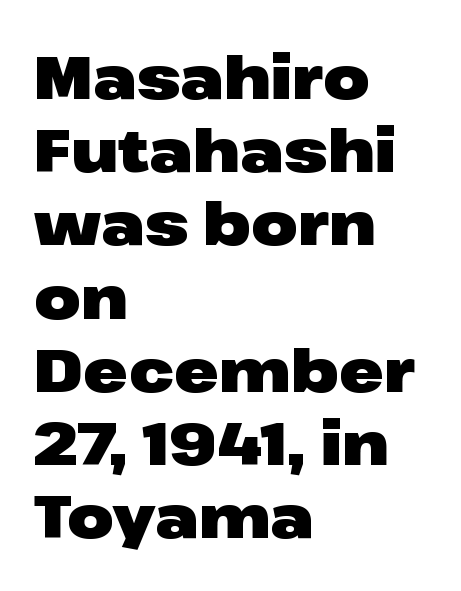
{"serif": "no", "italic": "no", "bold": "yes", "weight": "heavy", "width": "wide", "stroke_contrast": "low", "x_height": "medium", "monospaced": "no", "underline": "no", "align": "left", "line_spacing_ratio": 1.22, "letter_spacing": "normal", "letter_spacing_em": 0.0, "glyph_px": 60}
